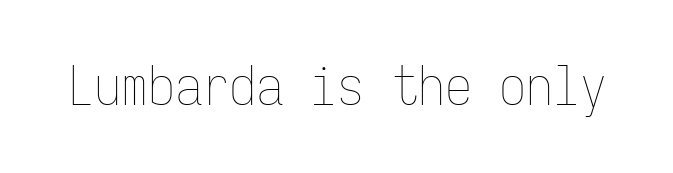
Stroke thickness stays within the range of a standard reading face or lighter. Beneath every word, the page is bare. Honestly, the letter spacing is just normal — you wouldn't notice it. The letters stand straight up with perfectly vertical stems. Is this a fixed-width face? Yes — each glyph sits in an identical cell.
